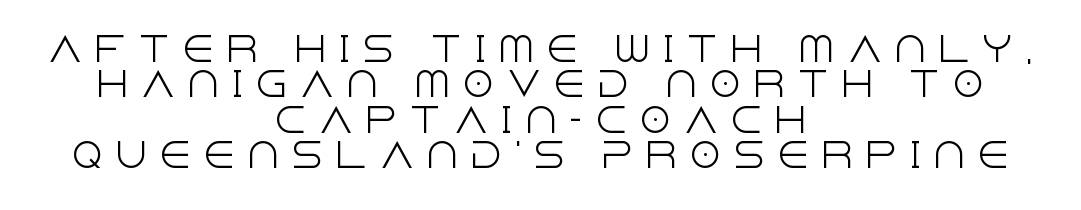
The image shows 33 px light sans-serif type, upright; set centered, tight line spacing (1.07x), unusually wide letter spacing (+0.33 em), not underlined; a large x-height.
